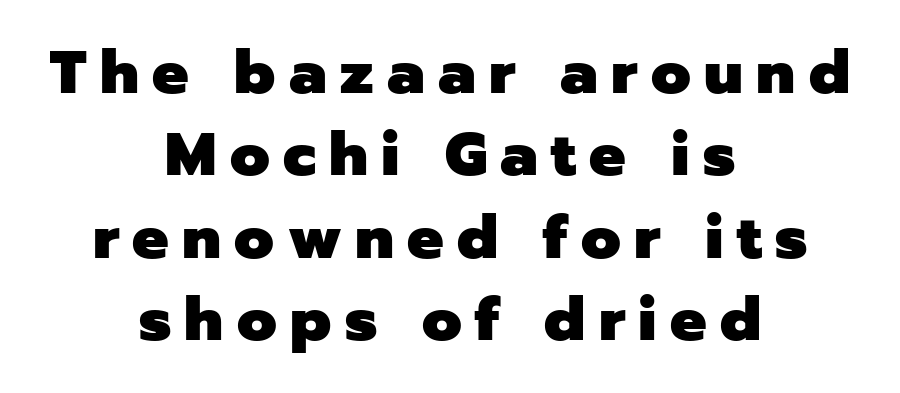
Q: Is the text bold? A: Yes.
Q: Is the text italic (slanted)? A: No, it is upright.
Q: Is the typeface a serif or a sans-serif typeface? A: Sans-serif.
Q: Is the text underlined? A: No.
Q: How is the paragraph aligned? A: Centered.
Q: Is the spacing between letters normal or unusually wide? A: Unusually wide.
Q: Is the spacing between lines tight, normal or loose? A: Normal.
Q: Width (condensed, normal, or wide)? A: Normal.
Q: Stroke contrast? A: Low.
Q: x-height? A: Medium.
Q: Monospaced? A: No.
